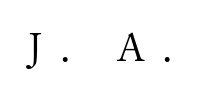
Q: Is the text bold? A: No.
Q: Is the text italic (slanted)? A: No, it is upright.
Q: Is the typeface a serif or a sans-serif typeface? A: Serif.
Q: Is the text underlined? A: No.
Q: Is the spacing between letters normal or unusually wide? A: Unusually wide.
Q: Width (condensed, normal, or wide)? A: Normal.
Q: Stroke contrast? A: Medium.
Q: x-height? A: Small.
Q: Monospaced? A: No.
